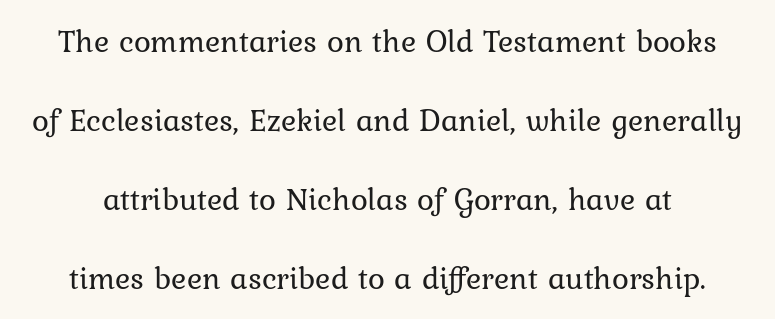
Q: Is the text bold? A: No.
Q: Is the text italic (slanted)? A: No, it is upright.
Q: Is the text underlined? A: No.
Q: Is the spacing between letters normal or unusually wide? A: Normal.
Q: Is the spacing between lines tight, normal or loose? A: Loose.
Q: Width (condensed, normal, or wide)? A: Normal.
Q: Stroke contrast? A: Low.
Q: x-height? A: Medium.
Q: Monospaced? A: No.
